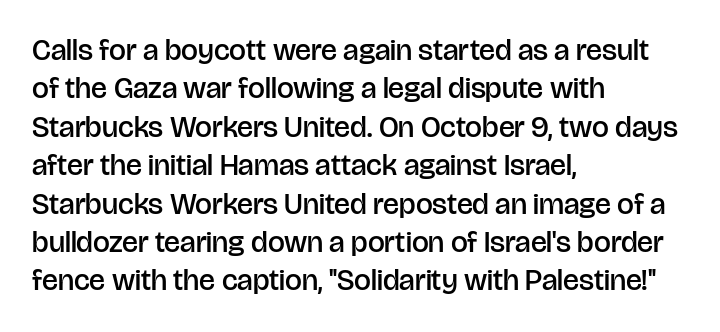
Notice how the stems are strictly vertical — no italics here. The sample has been set in demibold, a notch under bold. Are there feet on the stems? There aren't — it's a sans. How would I describe the line gaps? Plain and ordinary.
